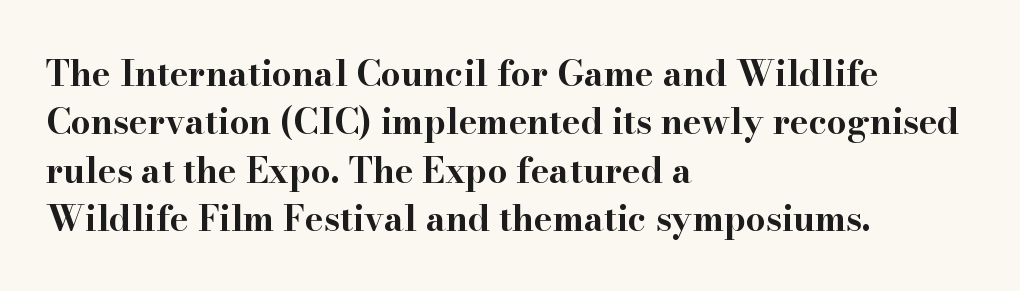
The image shows 35 px bold, wide serif type, upright; set left-aligned, normal line spacing (1.38x), normal letter spacing, not underlined; high stroke contrast and a small x-height.
